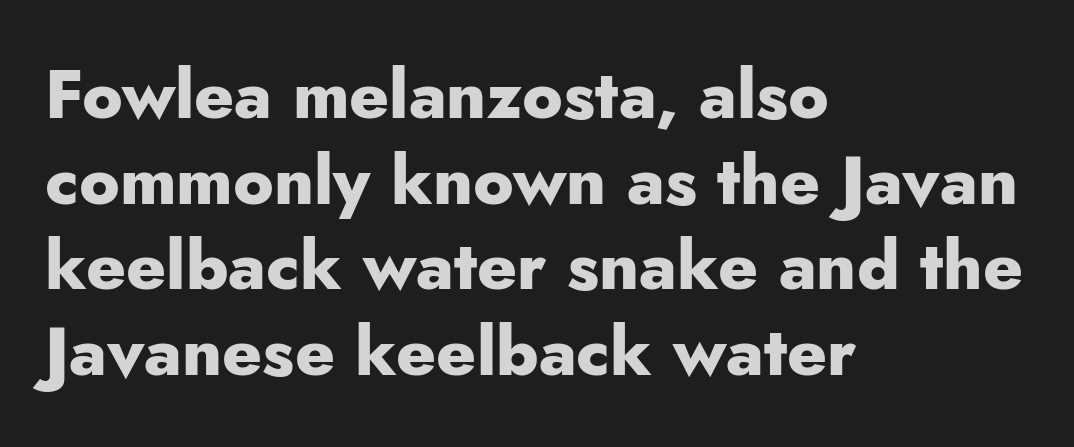
The image shows 68 px heavy sans-serif type, upright; set left-aligned, normal line spacing (1.26x), normal letter spacing, not underlined; low stroke contrast and a small x-height.
